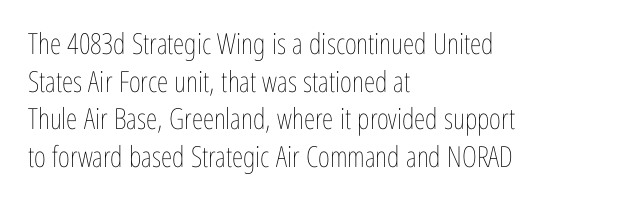
Students, observe: this is what conventionally led text looks like. Reading down the block, your eye returns to a fixed left position each line. Unmarked baselines from the first word to the last. No chunkiness to these letters — they're not bold.
